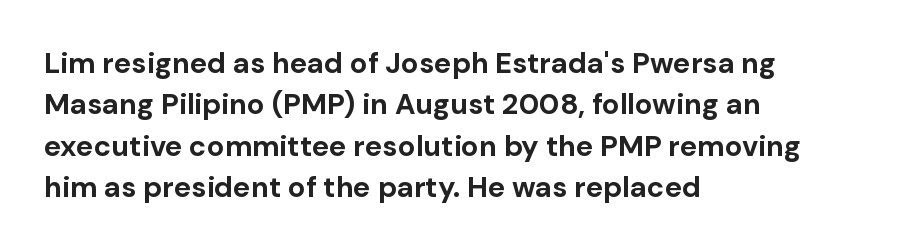
Layout note: lines flush left. Ordinary non-slanted type is in use. Look at the bottom of the vertical strokes: they stop flat, with no serifs. The letters sit at their default tracking, neither squeezed nor spread. Quick note: underline off.
